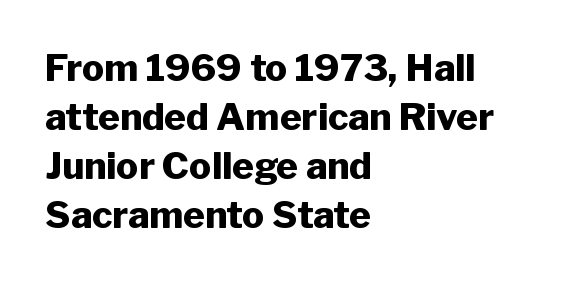
The image shows 37 px heavy sans-serif type, upright; set left-aligned, normal line spacing (1.32x), normal letter spacing, not underlined; low stroke contrast and a medium x-height.
